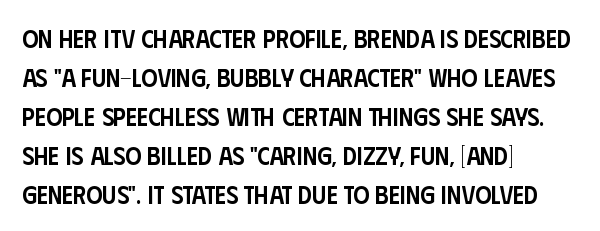
Nope, not italic — everything's standing straight. Semibold letterforms, between regular and bold. A typesetter would call this leading conventional body-copy spacing. Any mark beneath the type? The region is blank. The rendering anchors every line to the left-hand side. Letter spacing: default.
